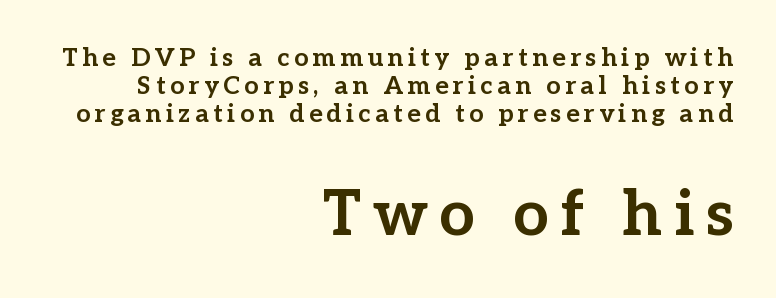
Q: Is the text bold? A: Yes.
Q: Is the text italic (slanted)? A: No, it is upright.
Q: Is the typeface a serif or a sans-serif typeface? A: Serif.
Q: Is the text underlined? A: No.
Q: How is the paragraph aligned? A: Right-aligned.
Q: Is the spacing between lines tight, normal or loose? A: Tight.
Q: Which block of text is set in a larger size, the first (top) or the second (bottom)? A: The second (bottom) one.
Q: Width (condensed, normal, or wide)? A: Normal.
Q: Stroke contrast? A: Low.
Q: x-height? A: Medium.
Q: Monospaced? A: No.
